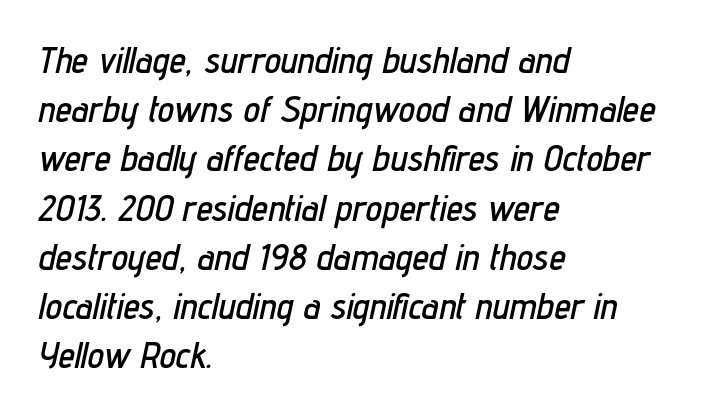
The image shows 37 px condensed type, italic (leaning right); set left-aligned, normal line spacing (1.33x), normal letter spacing, not underlined; low stroke contrast and a medium x-height.
